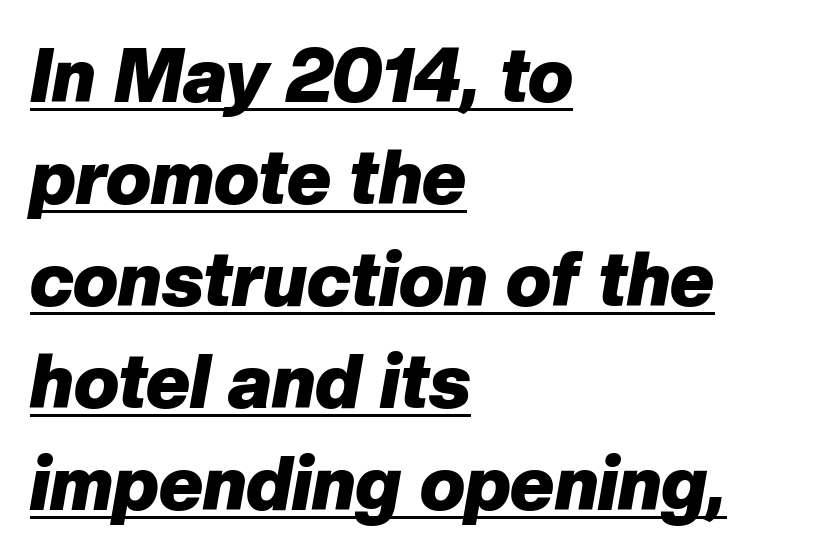
Q: Is the text bold? A: Yes.
Q: Is the text italic (slanted)? A: Yes, it leans right by about 10 degrees.
Q: Is the text underlined? A: Yes.
Q: How is the paragraph aligned? A: Left-aligned.
Q: Is the spacing between letters normal or unusually wide? A: Normal.
Q: Is the spacing between lines tight, normal or loose? A: Normal.
Q: Width (condensed, normal, or wide)? A: Normal.
Q: Stroke contrast? A: Low.
Q: x-height? A: Medium.
Q: Monospaced? A: No.
